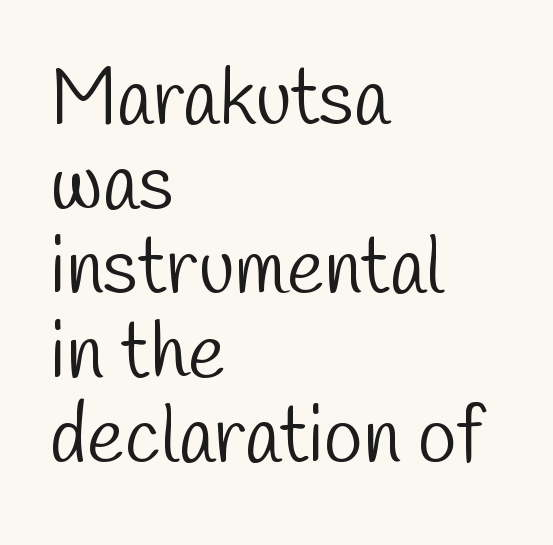
Q: Is the text bold? A: No.
Q: Is the typeface a serif or a sans-serif typeface? A: Sans-serif.
Q: Is the text underlined? A: No.
Q: How is the paragraph aligned? A: Left-aligned.
Q: Is the spacing between letters normal or unusually wide? A: Normal.
Q: Is the spacing between lines tight, normal or loose? A: Tight.
Q: Width (condensed, normal, or wide)? A: Condensed.
Q: Stroke contrast? A: Low.
Q: x-height? A: Medium.
Q: Monospaced? A: No.
